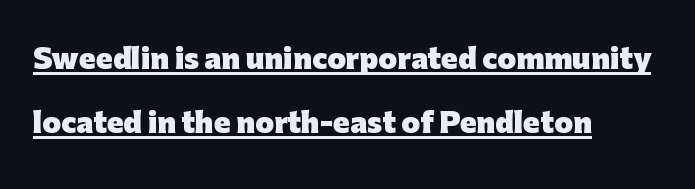
{"italic": "no", "bold": "yes", "underline": "yes", "align": "left", "line_spacing": "loose", "line_spacing_ratio": 2.38, "letter_spacing": "normal", "letter_spacing_em": 0.0, "glyph_px": 27}
